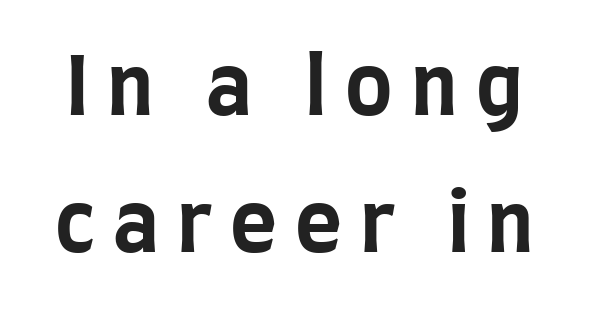
The image shows 80 px bold, condensed sans-serif type, upright; set line spacing 1.71x, unusually wide letter spacing (+0.23 em), not underlined; low stroke contrast and a large x-height.
